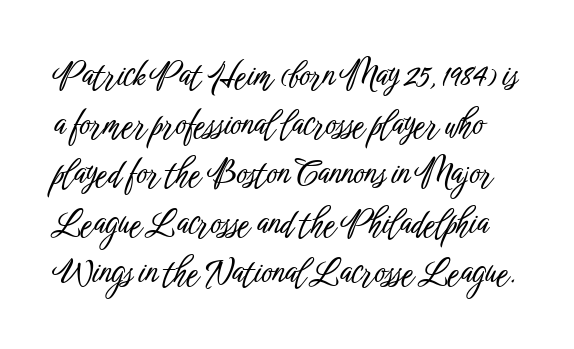
Serif or sans? Sans — the stroke terminals are bare. You could not count columns in this text — the font is proportionally spaced. Whoever set this chose a conventional vertical rhythm. No word sits above an underline. Standard letterfit; no display-style spreading of the glyphs.
